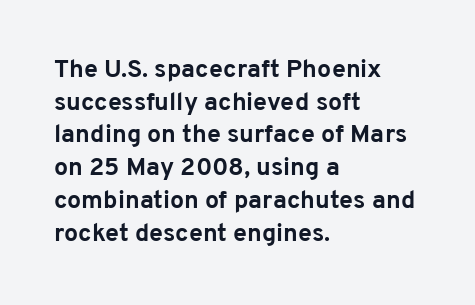
You could call the tracking neutral — neither tight nor loose. Ordinary non-slanted type is in use. Heavy, bold letterforms. Does the copy run flush right? No — it runs flush left. Regular leading.
